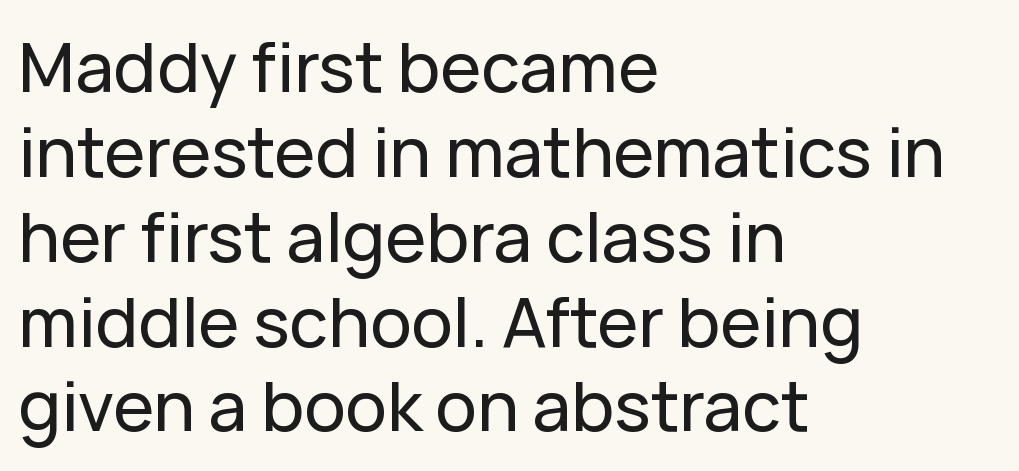
The image shows 69 px sans-serif type, upright; set left-aligned, line spacing 1.23x, normal letter spacing, not underlined; low stroke contrast and a medium x-height.
